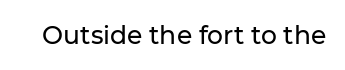
If you drew a line through each stem, it would be perfectly vertical. Characters follow at the spacing the type designer built in. The words here are not underlined.
